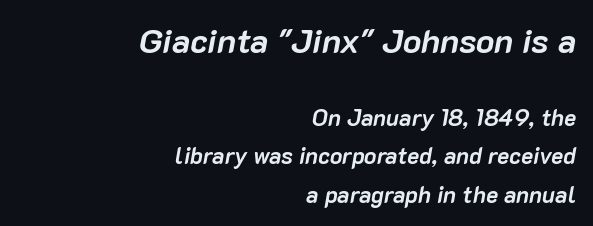
Whoever set this made the first block the dominant, larger element. Strong, thick strokes mark this as bold type. Baseline-to-baseline distance is the conventional proportion of letter height. All the whitespace from short lines collects on the left. The rendering uses natural spacing where letterforms have individual widths.
